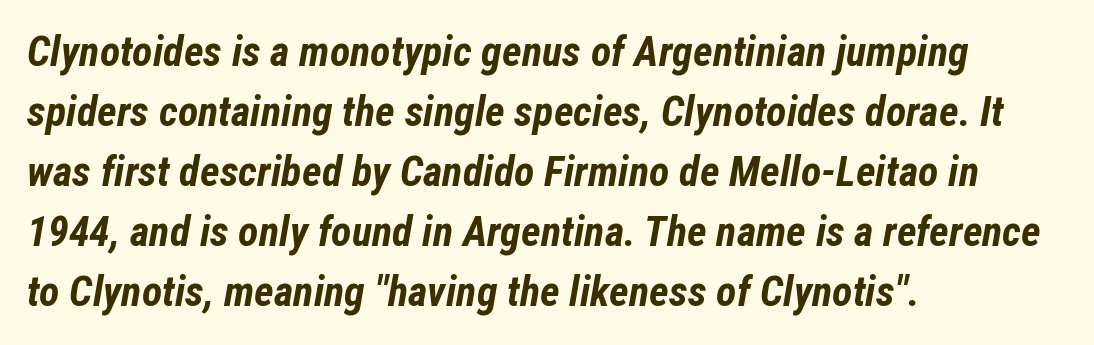
Proportional: the letters do not fall into vertical columns. It's the slanting kind of type. Nothing unusual about the tracking: characters are spaced as the font intends. The zone under the glyphs is completely vacant. The block of text has a typical density, with ordinary space between rows. Caption: multi-line text, flush left, ragged right.
